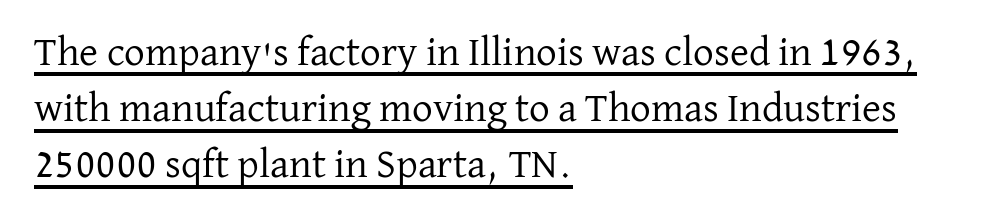
Successive baselines arrive at the customary interval. Is the stroke heavy? The answer is a plain regular-or-lighter. Think of a printed novel: that variable character pitch is what you see here. A rule runs beneath these lines of type. In CSS terms this would be text-align: left.
